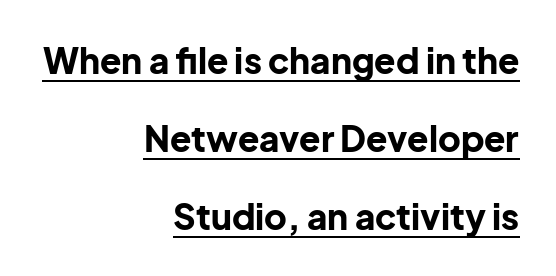
Q: Is the text bold? A: Yes.
Q: Is the text italic (slanted)? A: No, it is upright.
Q: Is the typeface a serif or a sans-serif typeface? A: Sans-serif.
Q: Is the text underlined? A: Yes.
Q: How is the paragraph aligned? A: Right-aligned.
Q: Is the spacing between letters normal or unusually wide? A: Normal.
Q: Is the spacing between lines tight, normal or loose? A: Loose.
Q: Width (condensed, normal, or wide)? A: Normal.
Q: Stroke contrast? A: Low.
Q: x-height? A: Medium.
Q: Monospaced? A: No.
